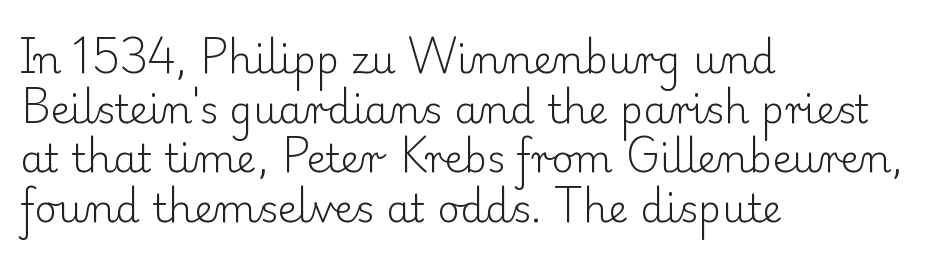
The passage shown is typed in a proportional face where columns would drift. These lines keep a tight, regular rhythm from letter to letter. A roman cut, with each character standing at attention. Lines of text with bare space underneath.
